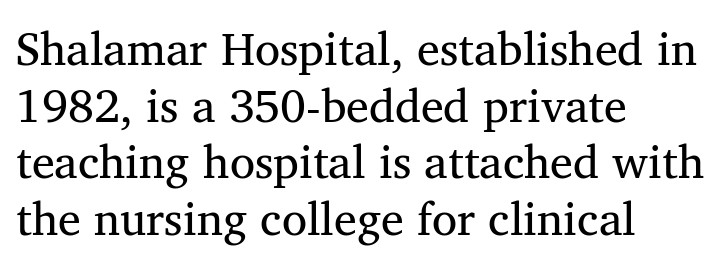
The image shows 46 px regular-weight serif type, upright; set left-aligned, line spacing 1.23x, normal letter spacing, not underlined; medium stroke contrast and a medium x-height.
